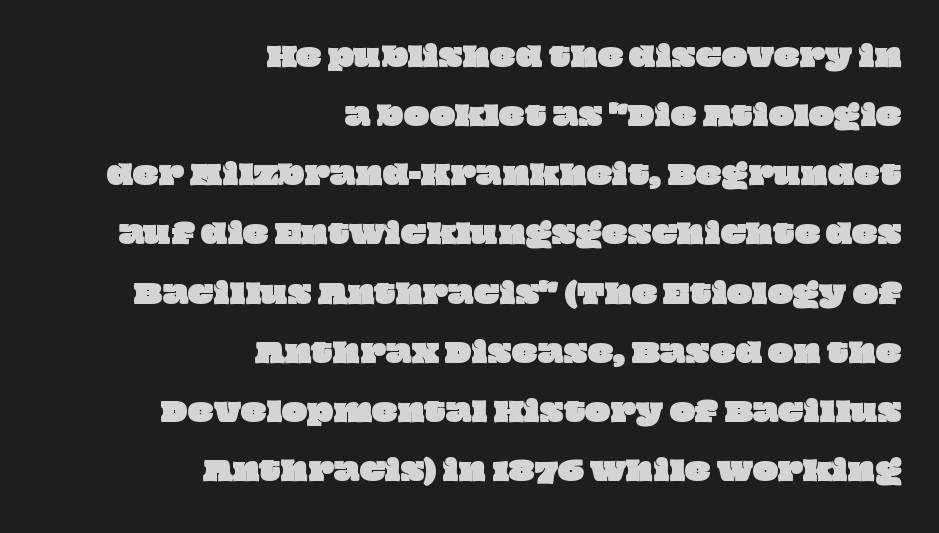
Q: Is the text underlined? A: No.
Q: How is the paragraph aligned? A: Right-aligned.
Q: Is the spacing between letters normal or unusually wide? A: Normal.
Q: Is the spacing between lines tight, normal or loose? A: Loose.
